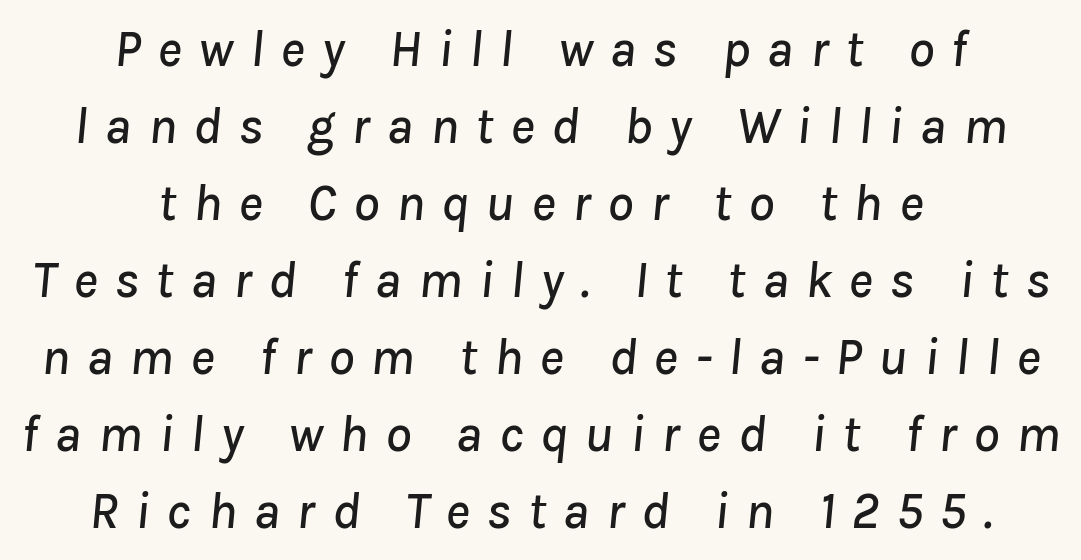
In terms of posture, this sample is oblique. Spacing verdict: proportional, widths tailored to each character. This sample keeps an unexceptional amount of space between lines. Typeset on center — no edge is straight.
